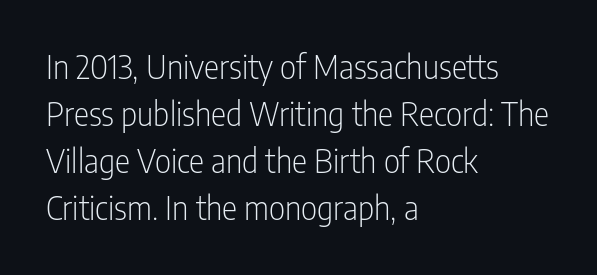
The image shows 32 px light, condensed sans-serif type, upright; set left-aligned, normal line spacing (1.47x), normal letter spacing, not underlined; low stroke contrast and a medium x-height.
